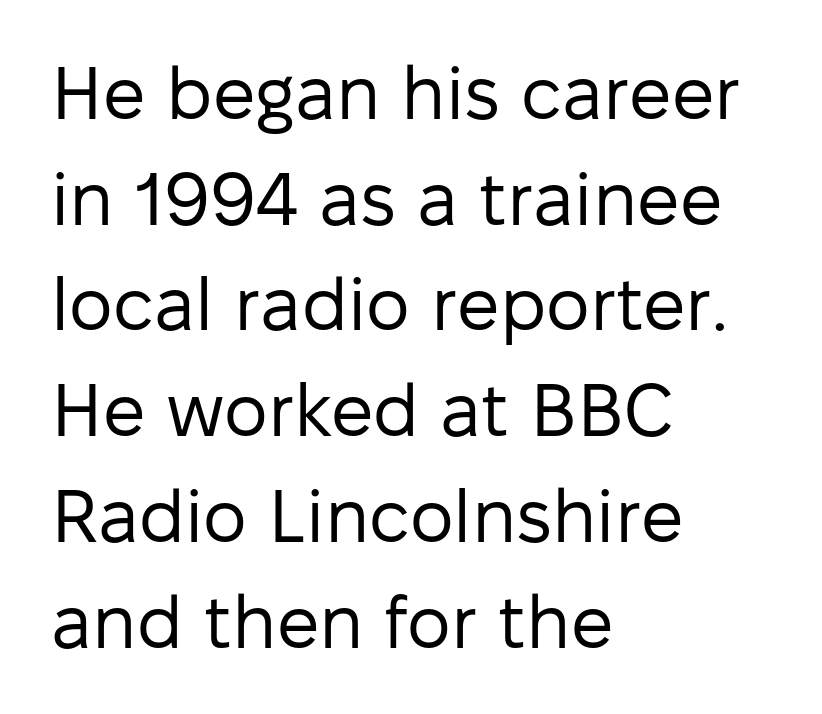
To sum up the face: it is a sans, with no serifs. The passage shown stacks its lines at a standard gap. Has an underline been added? It has not. Stroke mass is kept to a normal reading level or below. The axis of the letterforms is exactly vertical.
